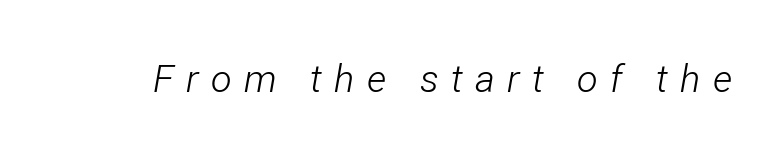
Q: Is the text bold? A: No.
Q: Is the text italic (slanted)? A: Yes, it leans right by about 12 degrees.
Q: Is the text underlined? A: No.
Q: Is the spacing between letters normal or unusually wide? A: Unusually wide.
Q: Width (condensed, normal, or wide)? A: Condensed.
Q: Stroke contrast? A: Low.
Q: x-height? A: Medium.
Q: Monospaced? A: No.
